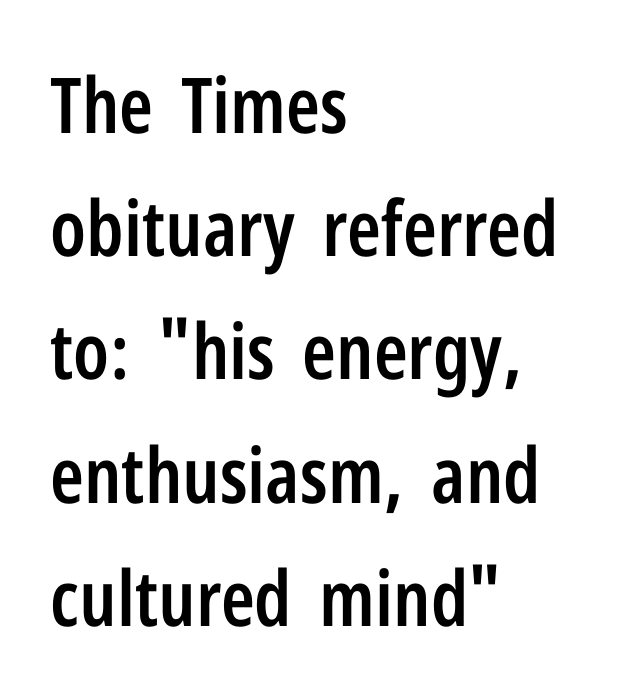
{"serif": "no", "italic": "no", "bold": "semi", "weight": "semibold", "width": "condensed", "stroke_contrast": "low", "x_height": "medium", "monospaced": "no", "underline": "no", "align": "left", "line_spacing": "normal", "line_spacing_ratio": 1.6, "letter_spacing": "normal", "letter_spacing_em": 0.0, "glyph_px": 77}
